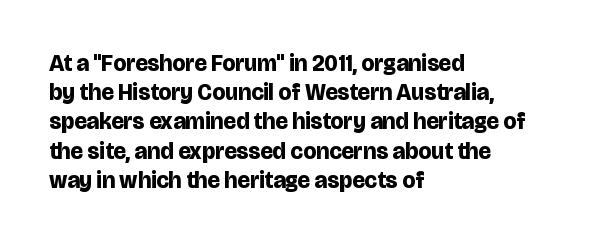
{"italic": "no", "bold": "yes", "underline": "no", "align": "left", "line_spacing": "normal", "line_spacing_ratio": 1.27, "letter_spacing": "normal", "letter_spacing_em": 0.0, "glyph_px": 23}
